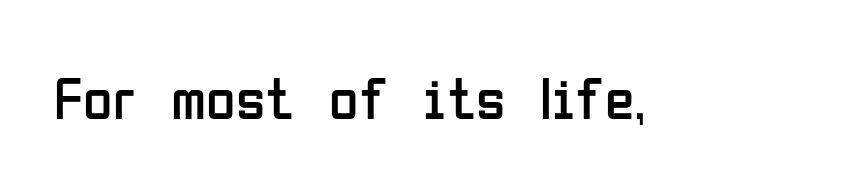
The image shows 60 px regular-weight, condensed sans-serif type, upright; set normal letter spacing, not underlined; low stroke contrast and a medium x-height.
